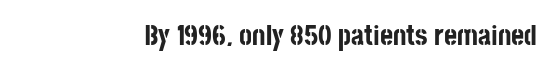
{"serif": "no", "italic": "no", "bold": "yes", "weight": "bold", "width": "condensed", "stroke_contrast": "low", "x_height": "large", "monospaced": "no", "underline": "no", "letter_spacing": "normal", "letter_spacing_em": 0.0, "glyph_px": 28}
